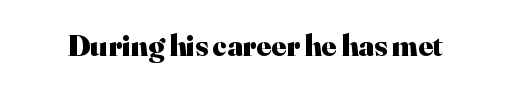
{"serif": "yes", "italic": "no", "bold": "yes", "weight": "heavy", "width": "normal", "stroke_contrast": "high", "x_height": "small", "monospaced": "no", "underline": "no", "letter_spacing": "normal", "letter_spacing_em": 0.0, "glyph_px": 31}
